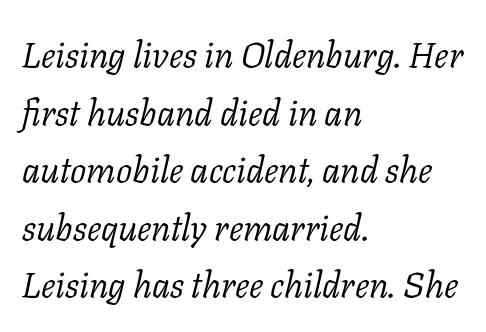
{"serif": "yes", "italic": "yes", "lean": "right", "slant_degrees": 11, "bold": "no", "weight": "light", "width": "normal", "stroke_contrast": "low", "x_height": "medium", "monospaced": "no", "underline": "no", "align": "left", "line_spacing": "normal", "line_spacing_ratio": 1.6, "letter_spacing": "normal", "letter_spacing_em": 0.0, "glyph_px": 36}
